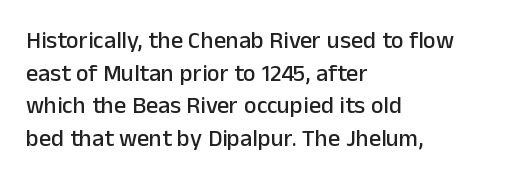
The vertical gap from one line to the next is medium. The rendering keeps characters at their native spacing. The axis of the letterforms is exactly vertical. Bare-footed words on every line. In CSS terms this would be text-align: left.
